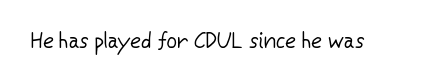
Q: Is the text bold? A: No.
Q: Is the text italic (slanted)? A: No, it is upright.
Q: Is the text underlined? A: No.
Q: Is the spacing between letters normal or unusually wide? A: Normal.
